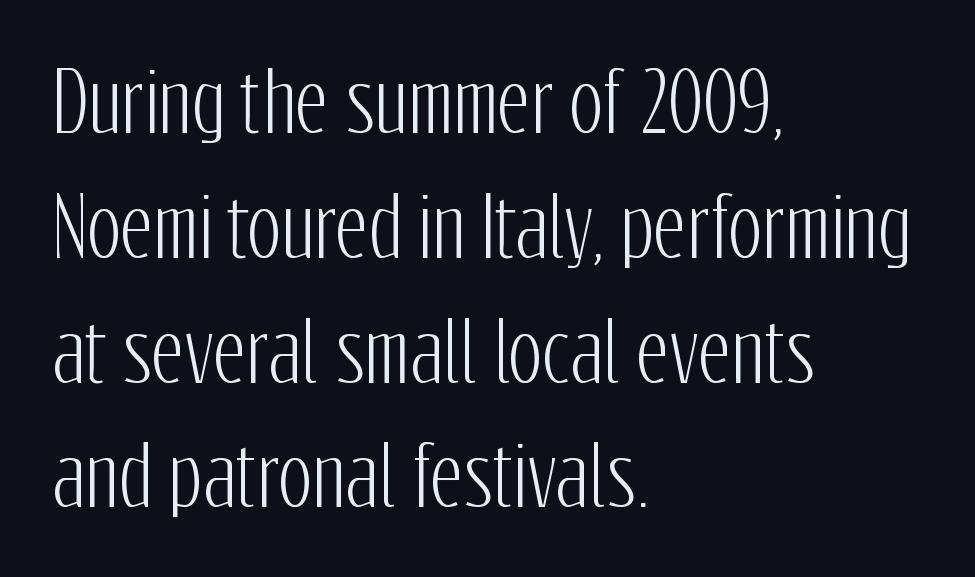
The image shows 80 px condensed sans-serif type, upright; set left-aligned, normal line spacing (1.56x), normal letter spacing, not underlined; low stroke contrast and a medium x-height.
